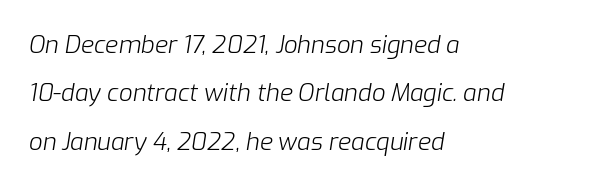
The strokes are not fattened; the text isn't bold. The paragraph has a hard left edge and a soft right edge. Widely set lines give the paragraph a tall, airy silhouette. Students, note that the glyphs here touch the page at normal intervals. A bare baseline throughout the passage.
